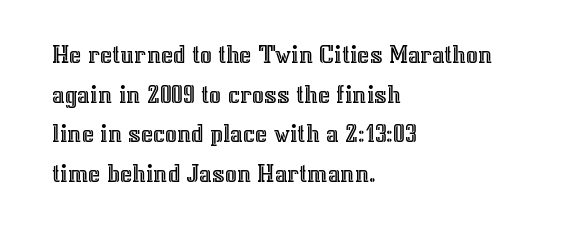
{"italic": "no", "underline": "no", "align": "left", "line_spacing": "normal", "line_spacing_ratio": 1.52, "letter_spacing": "normal", "letter_spacing_em": 0.0, "glyph_px": 26}
